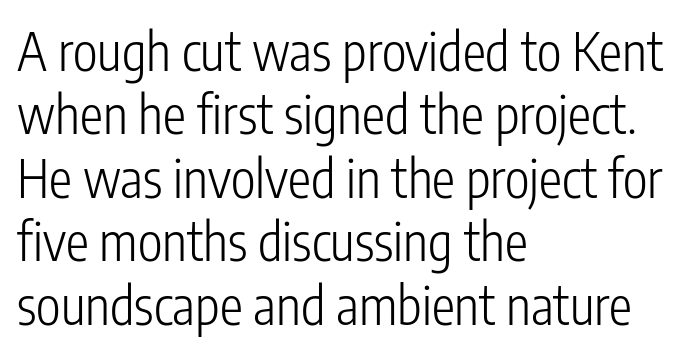
Font category for this specimen: sans-serif. No extra ink here — the face is not bold. Line starts are locked; line ends wander. The font's upright variant was chosen for this text. The letters sit at their default tracking, neither squeezed nor spread. Is this a fixed-width face? No — the glyphs have proportional, varying widths.
